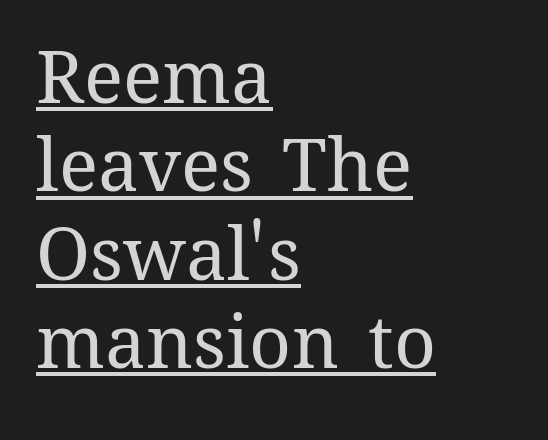
Bold? No — there's no thickening of the strokes. Nothing unusual about the tracking: characters are spaced as the font intends. Italic? Not at all — the glyphs are vertical. Note the varied advance widths — an 'i' is clearly narrower than an 'm'. Underlined type.
